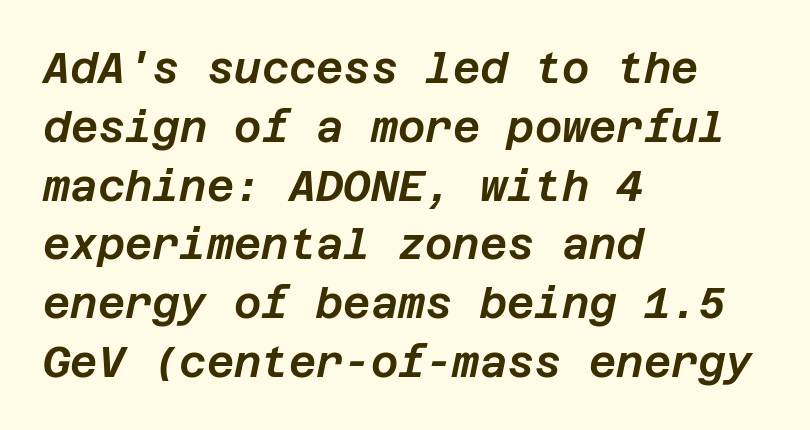
Alignment: flush left. Honestly, the letter spacing is just normal — you wouldn't notice it. When letters slant like this, we call the style italic. The strip under each line holds only bare page. Interline gaps are of average width in this sample.
